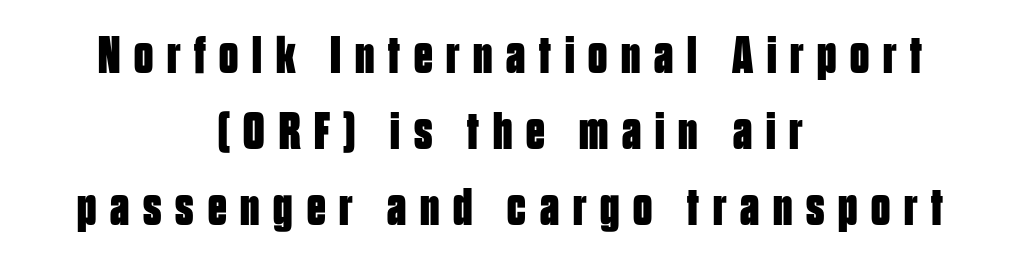
The image shows 53 px bold, condensed sans-serif type, upright; set centered, normal line spacing (1.43x), unusually wide letter spacing (+0.26 em), not underlined; low stroke contrast and a large x-height.
